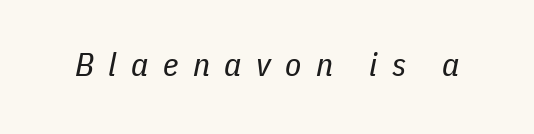
Q: Is the text bold? A: No.
Q: Is the text italic (slanted)? A: Yes, it leans right by about 11 degrees.
Q: Is the text underlined? A: No.
Q: Is the spacing between letters normal or unusually wide? A: Unusually wide.
Q: Width (condensed, normal, or wide)? A: Condensed.
Q: Stroke contrast? A: Low.
Q: x-height? A: Medium.
Q: Monospaced? A: No.
